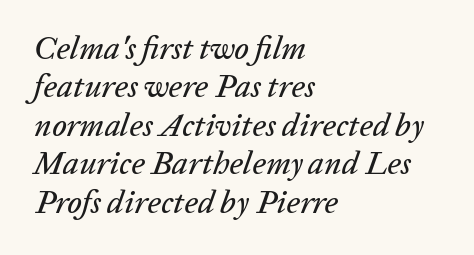
The image shows 32 px text type, italic (leaning right); set left-aligned, line spacing 1.2x, normal letter spacing, not underlined; low stroke contrast and a medium x-height.
